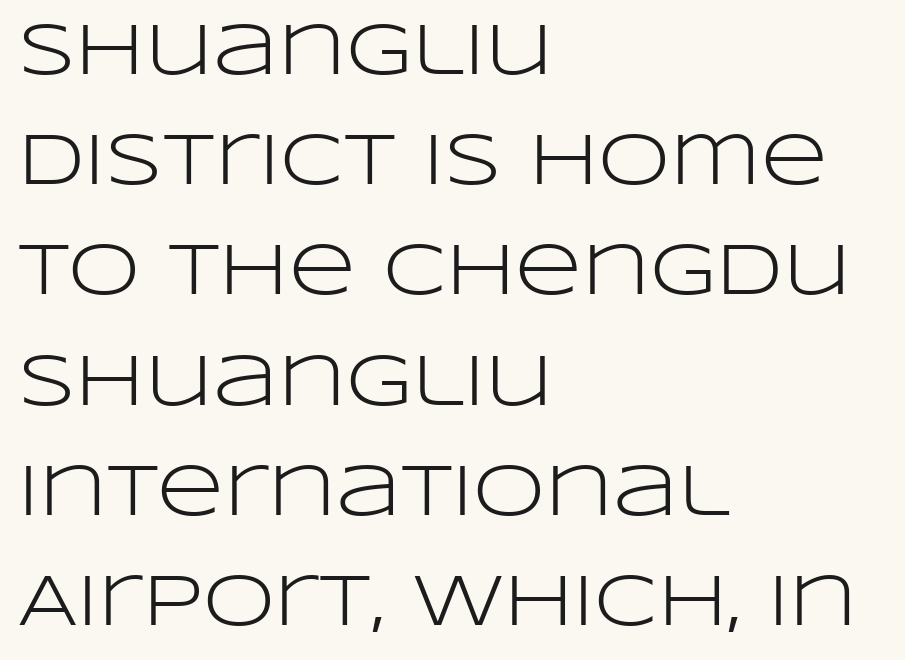
{"serif": "no", "italic": "no", "bold": "no", "weight": "light", "width": "wide", "stroke_contrast": "low", "x_height": "large", "monospaced": "no", "underline": "no", "align": "left", "line_spacing": "normal", "line_spacing_ratio": 1.51, "letter_spacing": "normal", "letter_spacing_em": 0.0, "glyph_px": 73}
